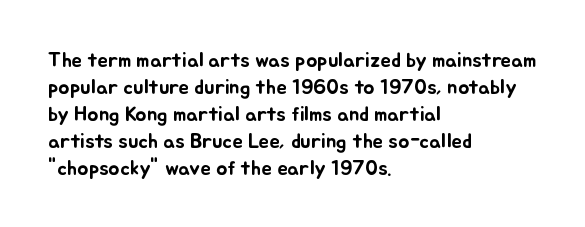
The image shows 21 px text type, upright; set left-aligned, normal line spacing (1.29x), normal letter spacing, not underlined.
